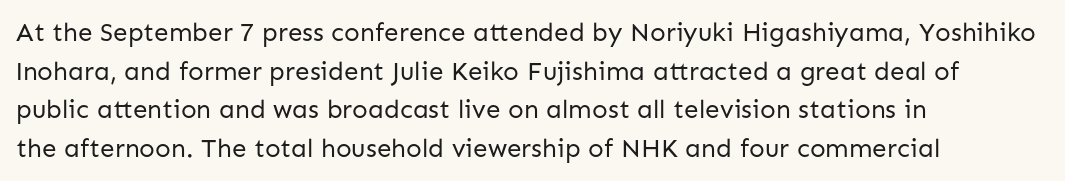
{"italic": "no", "bold": "no", "underline": "no", "align": "left", "line_spacing": "normal", "line_spacing_ratio": 1.49, "letter_spacing": "normal", "letter_spacing_em": 0.0, "glyph_px": 26}
